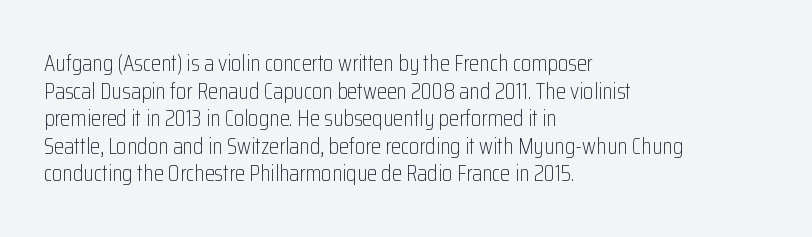
Q: Is the text bold? A: No.
Q: Is the text italic (slanted)? A: No, it is upright.
Q: Is the text underlined? A: No.
Q: How is the paragraph aligned? A: Left-aligned.
Q: Is the spacing between letters normal or unusually wide? A: Normal.
